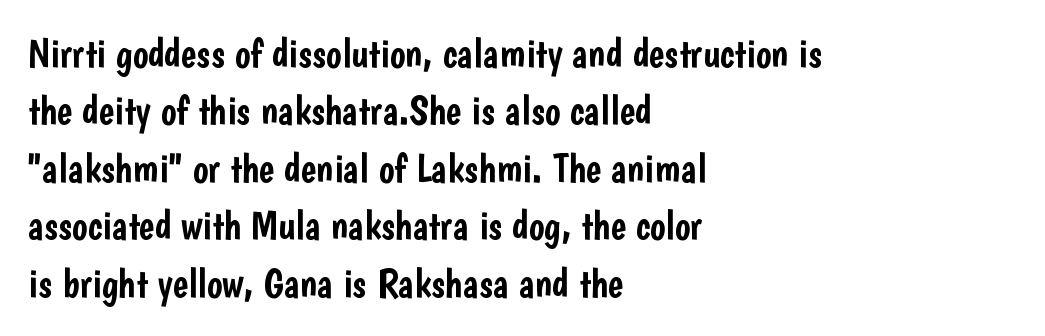
The image shows 41 px condensed sans-serif type, upright; set left-aligned, normal line spacing (1.4x), normal letter spacing, not underlined; low stroke contrast and a medium x-height.
